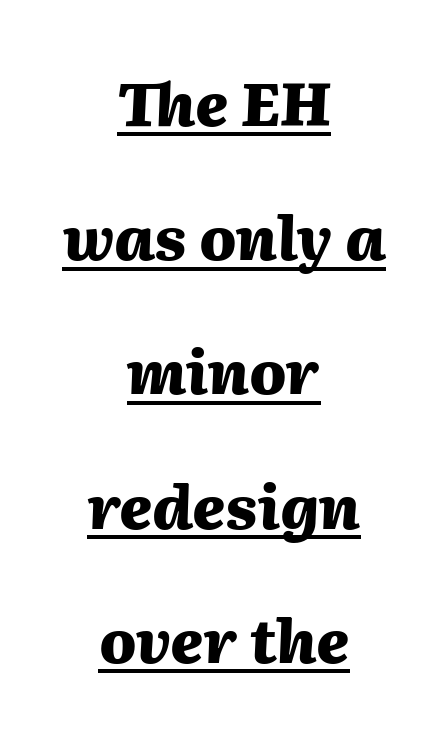
{"italic": "yes", "lean": "right", "slant_degrees": 2, "bold": "yes", "weight": "heavy", "width": "normal", "stroke_contrast": "medium", "x_height": "medium", "monospaced": "no", "underline": "yes", "align": "center", "line_spacing": "loose", "line_spacing_ratio": 2.2, "letter_spacing": "normal", "letter_spacing_em": 0.0, "glyph_px": 61}
